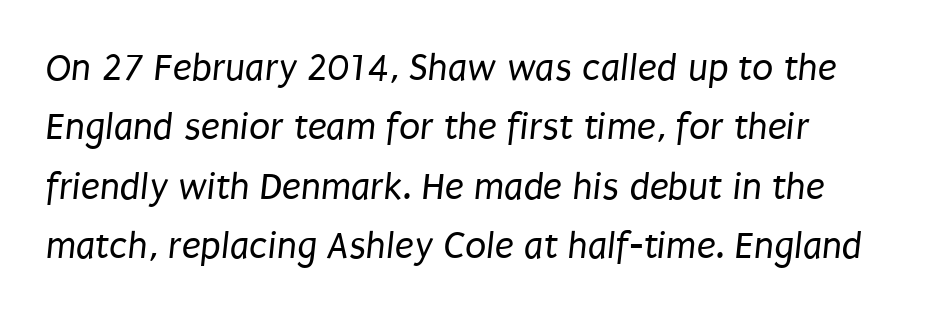
Is there much room between lines? A standard amount, neither cramped nor airy. Note: no serifs on the glyphs. The passage is arranged the way most books set body copy — flush left. Only glyphs here, with clear space below each row. How are the letters spaced? Ordinarily, with no added tracking. On a weight scale, this lands at 450 or below.
